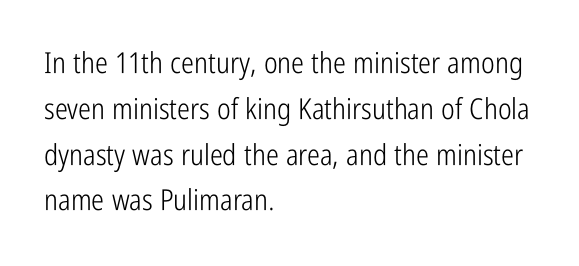
{"serif": "no", "italic": "no", "bold": "no", "weight": "light", "width": "condensed", "stroke_contrast": "low", "x_height": "medium", "monospaced": "no", "underline": "no", "align": "left", "line_spacing": "normal", "line_spacing_ratio": 1.58, "letter_spacing": "normal", "letter_spacing_em": 0.0, "glyph_px": 29}
